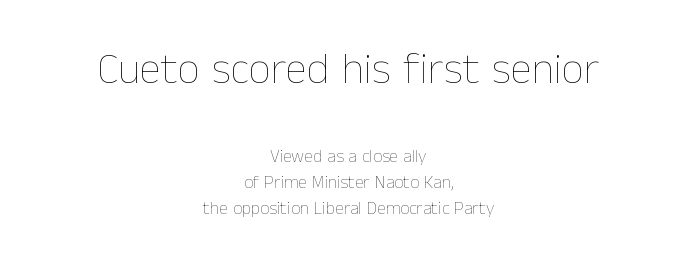
{"italic": "no", "bold": "no", "weight": "thin", "width": "normal", "stroke_contrast": "low", "x_height": "medium", "monospaced": "no", "underline": "no", "align": "center", "line_spacing": "normal", "line_spacing_ratio": 1.43, "letter_spacing": "normal", "letter_spacing_em": 0.0, "larger_block": "first", "size_ratio": 2.44, "glyph_px": 44}
